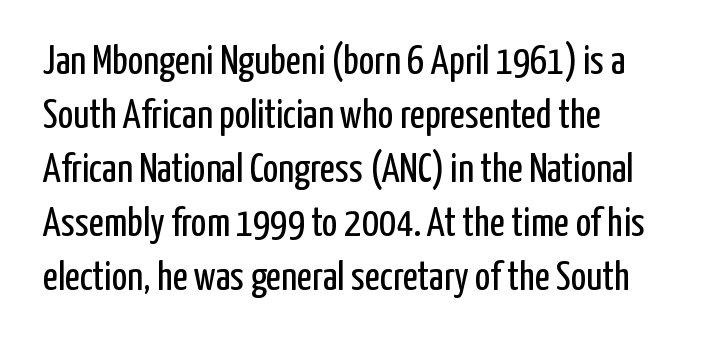
The specimen reads as upright at a glance. Varying glyph widths throughout — classic text-font behaviour. Which margin do the lines hug? The left one — the right edge is uneven. The glyphs are unaccompanied by any horizontal stroke below them. Ink coverage per letter is moderate at most. In terms of letterspacing, this is plain default setting.
